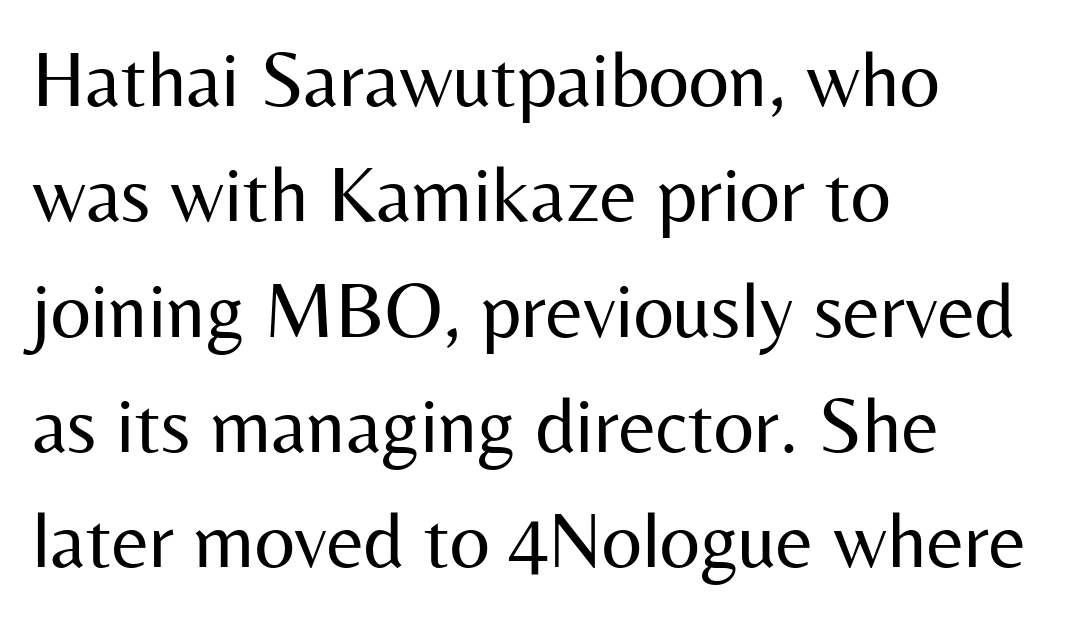
The image shows 79 px regular-weight sans-serif type, upright; set left-aligned, normal line spacing (1.46x), normal letter spacing, not underlined; medium stroke contrast and a medium x-height.
